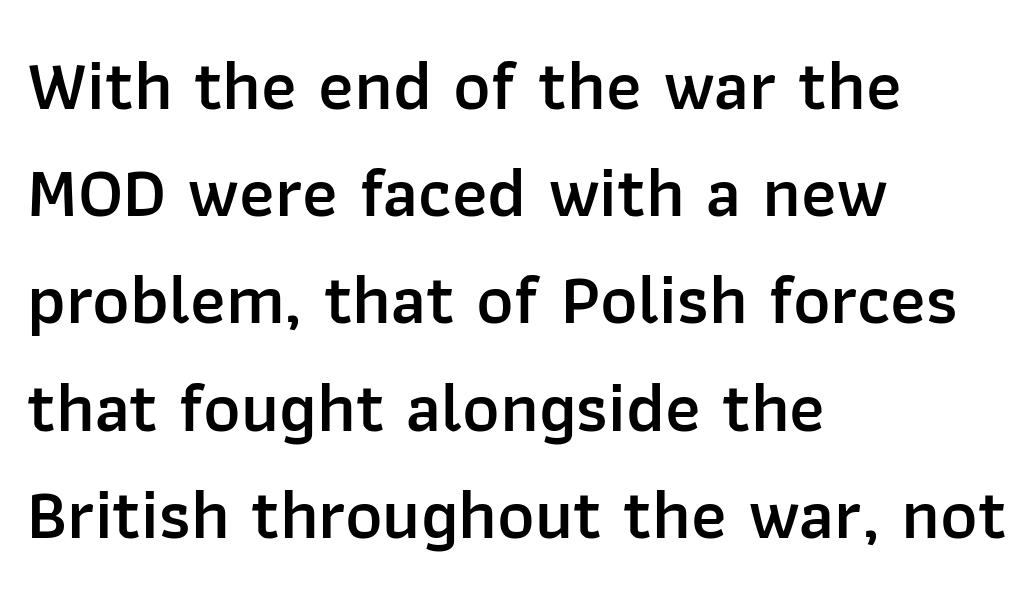
Caption: standard tracking, unaltered. Each letter's strokes conclude bluntly, with no projecting serifs. Notice how descenders clear the ascenders below comfortably — that's standard leading. Each letter keeps its own natural width here, so spacing adapts to shape. The paragraph has a hard left edge and a soft right edge. Italic? Not at all — the glyphs are vertical.
